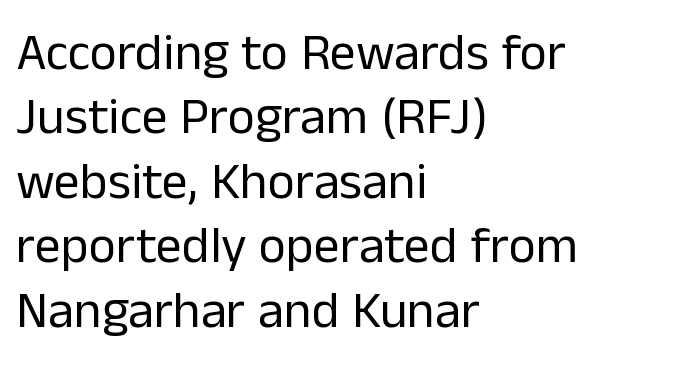
Q: Is the text bold? A: No.
Q: Is the text italic (slanted)? A: No, it is upright.
Q: Is the typeface a serif or a sans-serif typeface? A: Sans-serif.
Q: Is the text underlined? A: No.
Q: How is the paragraph aligned? A: Left-aligned.
Q: Is the spacing between letters normal or unusually wide? A: Normal.
Q: Width (condensed, normal, or wide)? A: Normal.
Q: Stroke contrast? A: Low.
Q: x-height? A: Medium.
Q: Monospaced? A: No.
